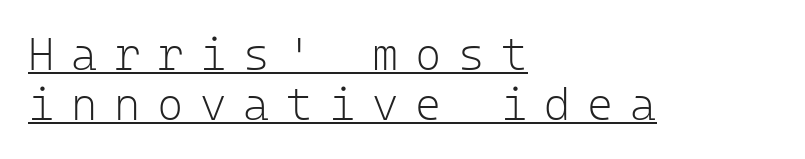
{"serif": "no", "italic": "no", "bold": "no", "weight": "light", "width": "normal", "stroke_contrast": "low", "x_height": "medium", "monospaced": "yes", "underline": "yes", "align": "left", "line_spacing": "tight", "line_spacing_ratio": 1.11, "letter_spacing": "wide", "letter_spacing_em": 0.37, "glyph_px": 45}
